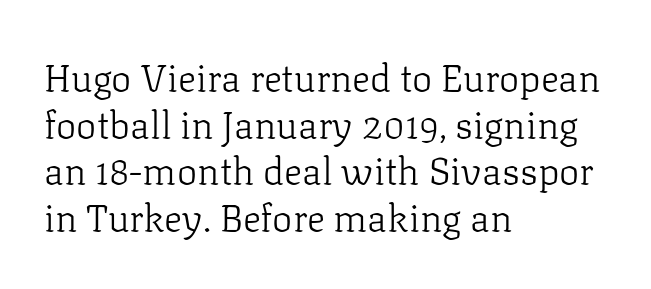
{"serif": "yes", "italic": "no", "bold": "no", "weight": "light", "width": "normal", "stroke_contrast": "low", "x_height": "medium", "monospaced": "no", "underline": "no", "align": "left", "line_spacing_ratio": 1.23, "letter_spacing": "normal", "letter_spacing_em": 0.0, "glyph_px": 38}
